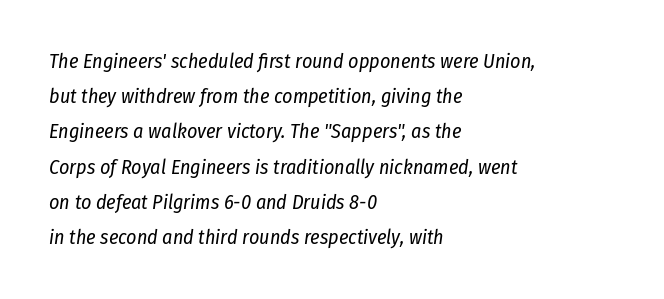
The image shows 20 px text type, italic (leaning right); set left-aligned, line spacing 1.76x, normal letter spacing, not underlined.
